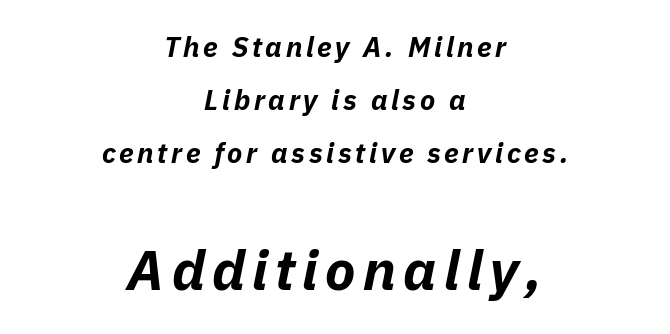
The image shows 56 px bold type, italic (leaning right); set centered, line spacing 1.89x, not underlined; the second (bottom) block is 2.0x larger; low stroke contrast and a medium x-height.
